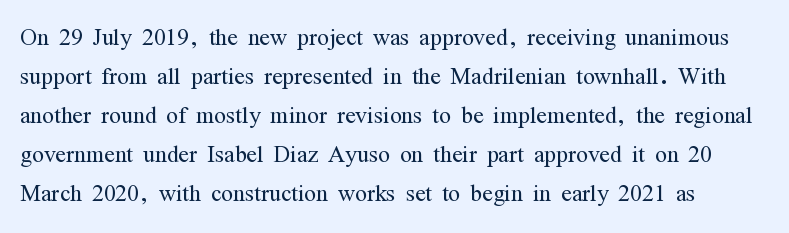
The image shows 31 px light, condensed serif type, upright; set normal line spacing (1.26x), normal letter spacing, not underlined; medium stroke contrast and a medium x-height.
